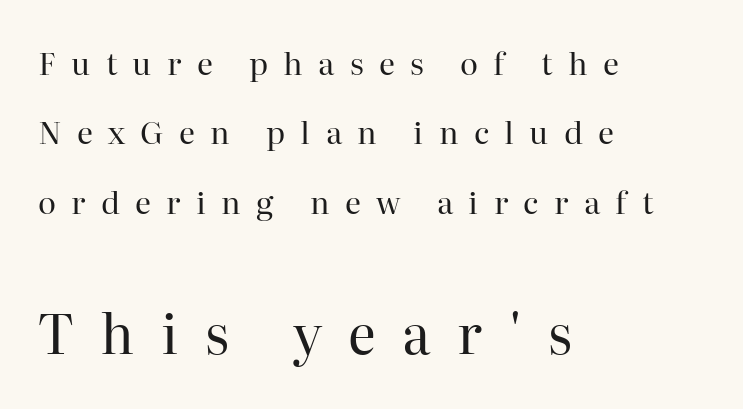
The image shows 54 px regular-weight serif type, upright; set left-aligned, loose line spacing (2.24x), unusually wide letter spacing (+0.49 em), not underlined; the second (bottom) block is 1.74x larger; high stroke contrast and a medium x-height.
